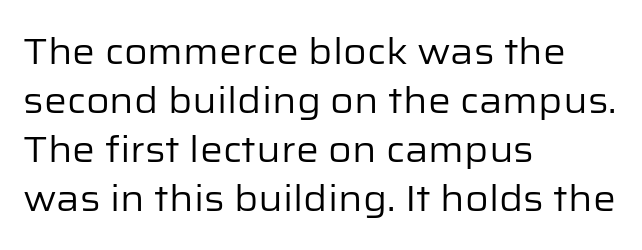
The lines sit at an ordinary, default distance from one another. The area under the type is left untouched. Visually the block forms a straight wall on the left and a jagged coastline on the right. Tracking here is standard; glyphs follow each other at the usual distance.
